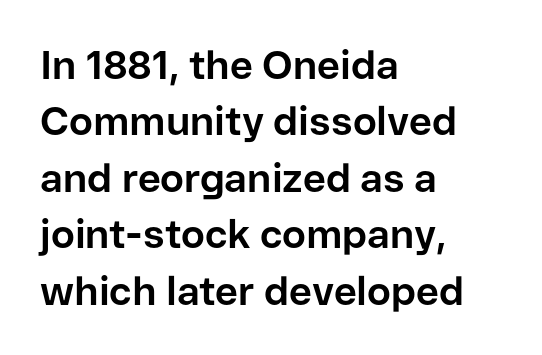
The image shows 40 px bold sans-serif type, upright; set left-aligned, normal line spacing (1.41x), normal letter spacing, not underlined; low stroke contrast and a medium x-height.
